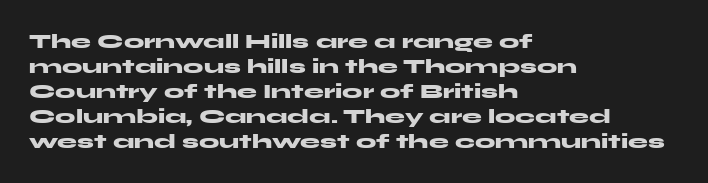
Q: Is the text bold? A: Yes.
Q: Is the text italic (slanted)? A: No, it is upright.
Q: Is the text underlined? A: No.
Q: How is the paragraph aligned? A: Left-aligned.
Q: Is the spacing between letters normal or unusually wide? A: Normal.
Q: Is the spacing between lines tight, normal or loose? A: Normal.
